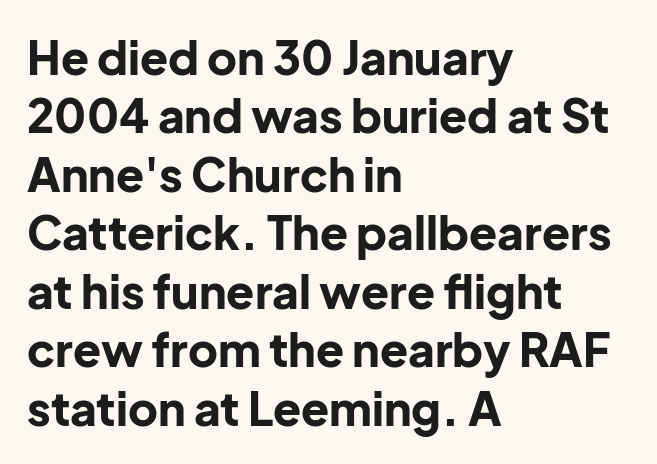
Q: Is the text bold? A: Yes.
Q: Is the text italic (slanted)? A: No, it is upright.
Q: Is the typeface a serif or a sans-serif typeface? A: Sans-serif.
Q: Is the text underlined? A: No.
Q: How is the paragraph aligned? A: Left-aligned.
Q: Is the spacing between letters normal or unusually wide? A: Normal.
Q: Is the spacing between lines tight, normal or loose? A: Normal.
Q: Width (condensed, normal, or wide)? A: Normal.
Q: Stroke contrast? A: Low.
Q: x-height? A: Medium.
Q: Monospaced? A: No.
